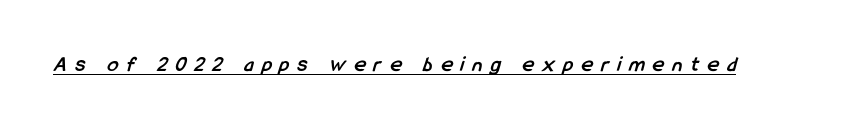
Q: Is the text bold? A: Yes.
Q: Is the text underlined? A: Yes.
Q: Is the spacing between letters normal or unusually wide? A: Unusually wide.
